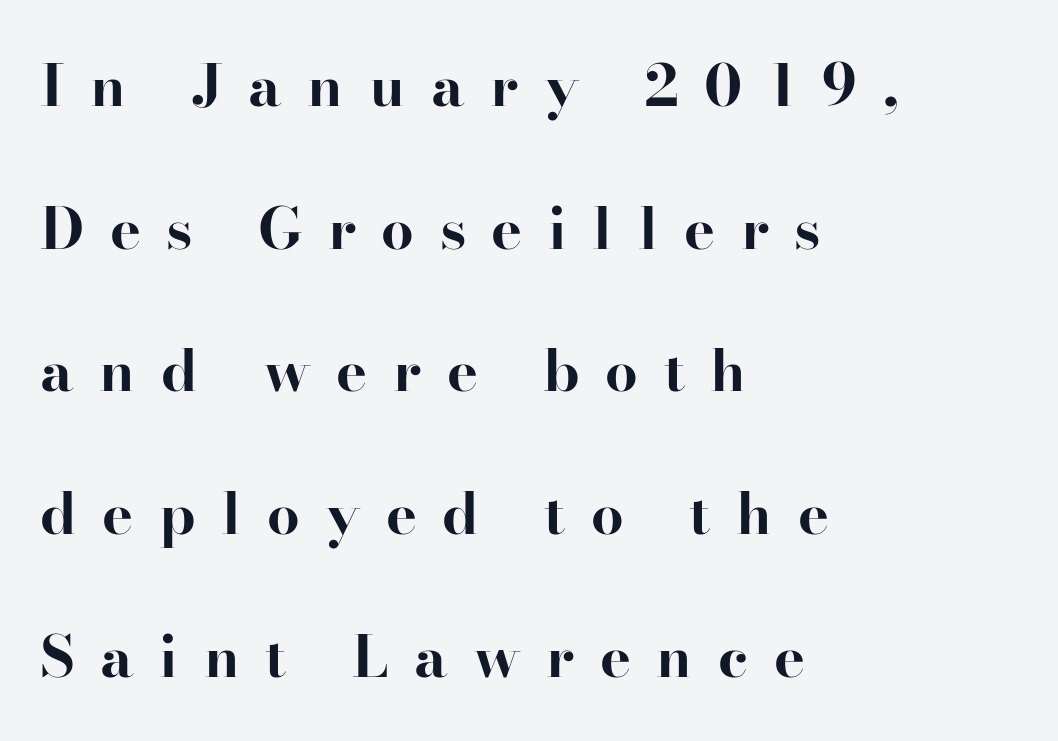
{"serif": "yes", "italic": "no", "bold": "yes", "weight": "bold", "width": "normal", "stroke_contrast": "high", "x_height": "small", "monospaced": "no", "underline": "no", "align": "left", "line_spacing": "loose", "line_spacing_ratio": 2.46, "letter_spacing": "wide", "letter_spacing_em": 0.44, "glyph_px": 58}
